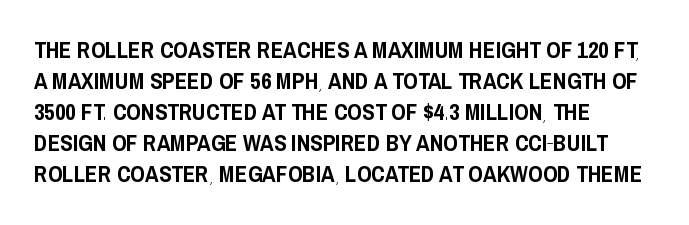
The image shows 23 px text type, upright; set left-aligned, normal line spacing (1.35x), normal letter spacing, not underlined.
